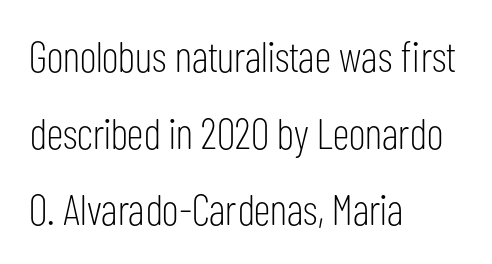
{"serif": "no", "italic": "no", "bold": "no", "weight": "light", "width": "condensed", "stroke_contrast": "low", "x_height": "medium", "monospaced": "no", "underline": "no", "align": "left", "line_spacing_ratio": 1.78, "letter_spacing": "normal", "letter_spacing_em": 0.0, "glyph_px": 43}
